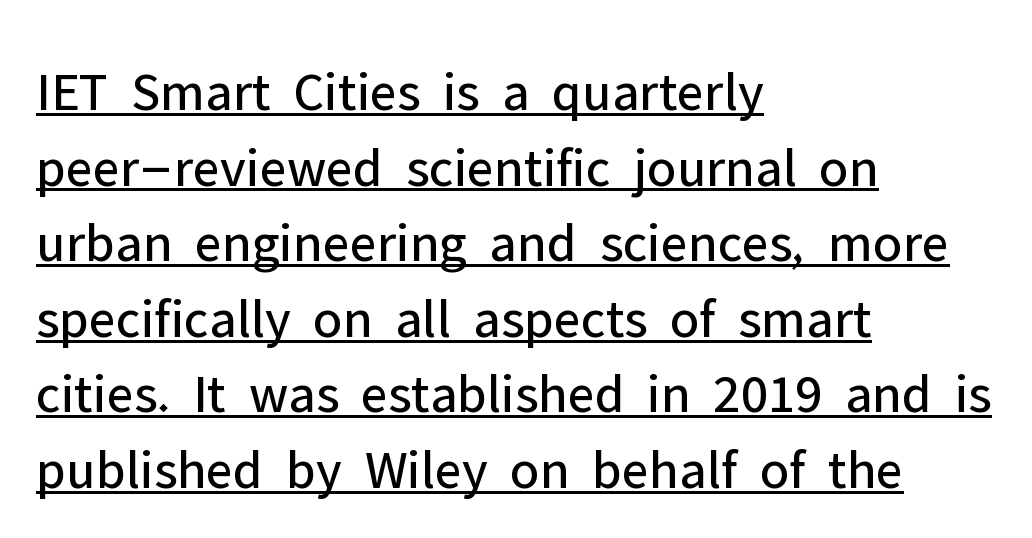
Q: Is the text bold? A: No.
Q: Is the text italic (slanted)? A: No, it is upright.
Q: Is the typeface a serif or a sans-serif typeface? A: Sans-serif.
Q: Is the text underlined? A: Yes.
Q: How is the paragraph aligned? A: Left-aligned.
Q: Is the spacing between letters normal or unusually wide? A: Normal.
Q: Is the spacing between lines tight, normal or loose? A: Normal.
Q: Width (condensed, normal, or wide)? A: Normal.
Q: Stroke contrast? A: Low.
Q: x-height? A: Medium.
Q: Monospaced? A: No.
